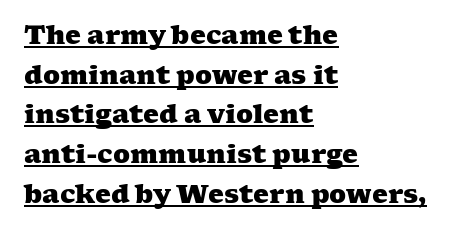
Underlined type. Caption: standard tracking, unaltered. How heavy is the stroke? Heavy — this is a bold. The leading is moderate, giving the passage an even texture. Line beginnings align vertically; line endings do not.
